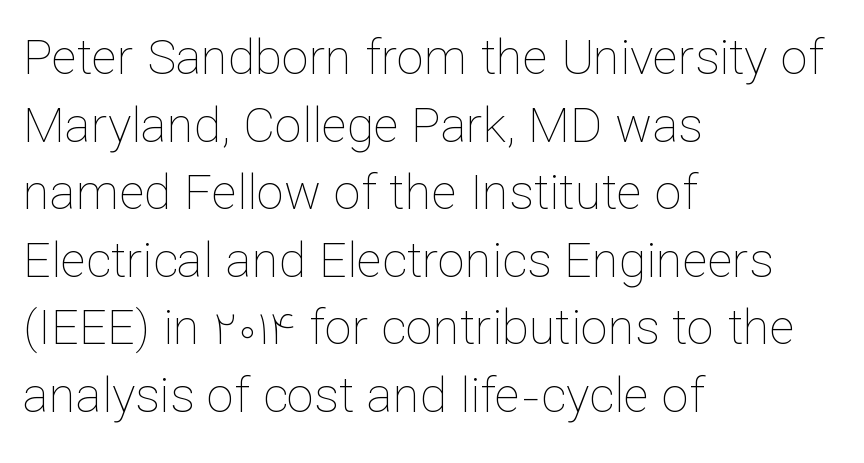
The image shows 49 px thin type, upright; set left-aligned, normal line spacing (1.38x), normal letter spacing, not underlined; low stroke contrast and a medium x-height.
